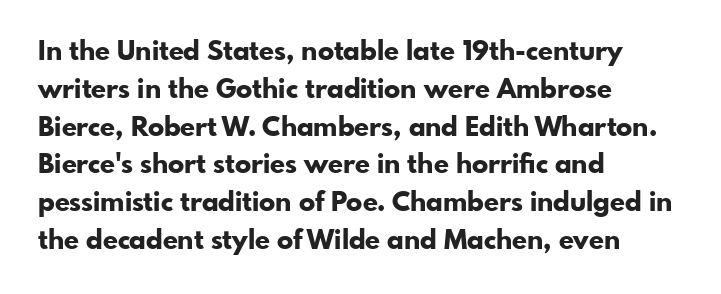
Q: Is the text bold? A: Yes.
Q: Is the text italic (slanted)? A: No, it is upright.
Q: Is the text underlined? A: No.
Q: How is the paragraph aligned? A: Left-aligned.
Q: Is the spacing between letters normal or unusually wide? A: Normal.
Q: Is the spacing between lines tight, normal or loose? A: Normal.
